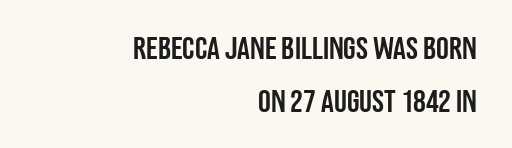
The image shows 32 px condensed sans-serif type, upright; set right-aligned, normal line spacing (1.65x), normal letter spacing, not underlined; low stroke contrast and a large x-height.
